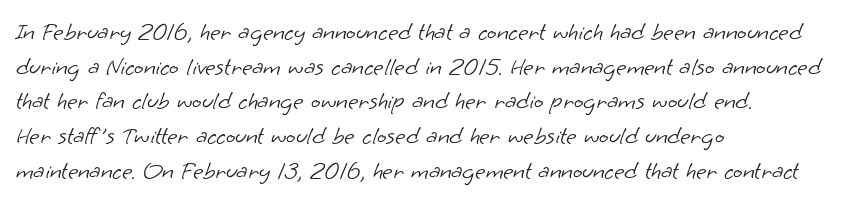
Q: Is the text bold? A: No.
Q: Is the text underlined? A: No.
Q: How is the paragraph aligned? A: Left-aligned.
Q: Is the spacing between letters normal or unusually wide? A: Normal.
Q: Is the spacing between lines tight, normal or loose? A: Normal.
